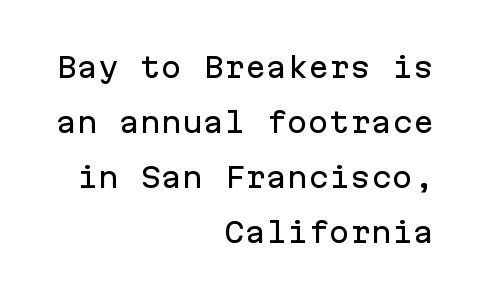
{"serif": "no", "italic": "no", "width": "normal", "stroke_contrast": "low", "x_height": "medium", "monospaced": "yes", "underline": "no", "align": "right", "line_spacing": "loose", "line_spacing_ratio": 1.96, "letter_spacing": "normal", "letter_spacing_em": 0.0, "glyph_px": 28}
